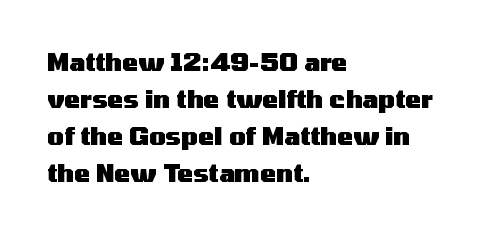
These lines sit exactly where default settings would place them. Descenders are the only things crossing below the line. As a designer I'd log this as weight 700, bold. Where is the straight margin? On the left. The axis of the letterforms is exactly vertical. No extra tracking has been applied to these lines.
